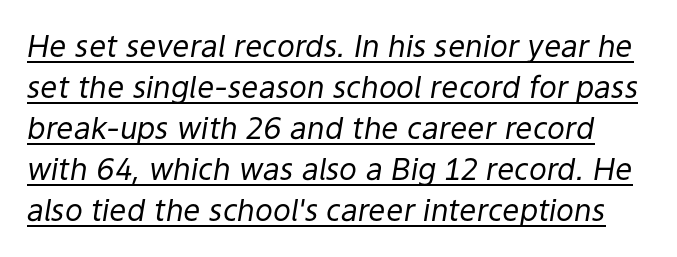
In terms of letterspacing, this is plain default setting. Whoever set this chose a conventional vertical rhythm. The strokes are not fattened; the text isn't bold. Rendered with sloped, italic letterforms.
